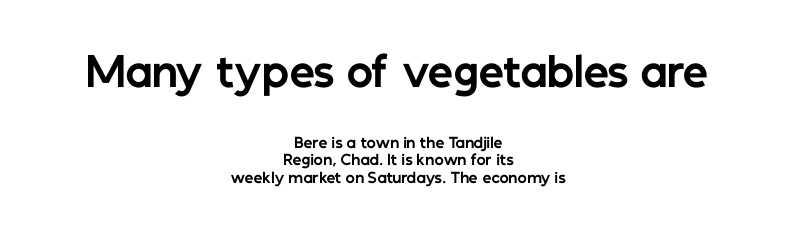
In terms of letterform style, serifs are entirely absent. Posture: straight, roman, zero tilt. These lines are centered, leaving both edges ragged. Each row of text sits above clean, open space. A typesetter would call this proportional, since set widths differ per character.
